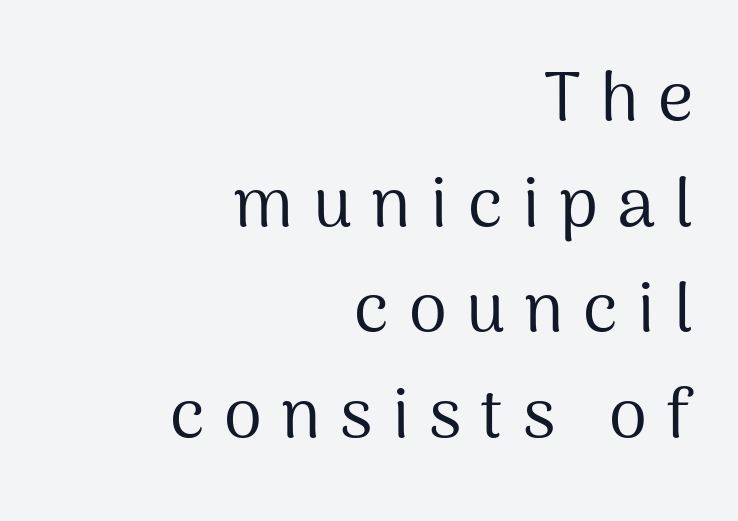
{"serif": "no", "italic": "no", "bold": "no", "weight": "regular", "width": "normal", "stroke_contrast": "medium", "x_height": "medium", "monospaced": "no", "underline": "no", "align": "right", "line_spacing": "normal", "line_spacing_ratio": 1.53, "letter_spacing": "wide", "letter_spacing_em": 0.28, "glyph_px": 69}
